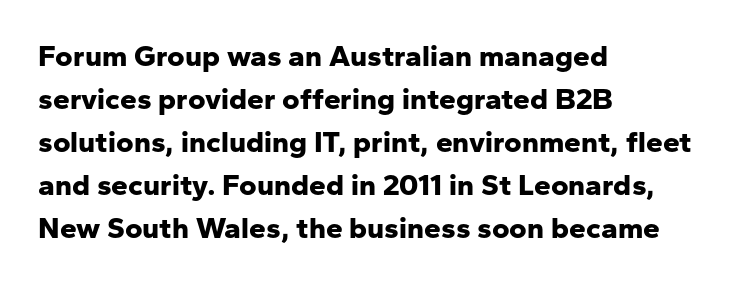
The image shows 30 px bold sans-serif type, upright; set left-aligned, normal line spacing (1.43x), normal letter spacing, not underlined; low stroke contrast and a medium x-height.
